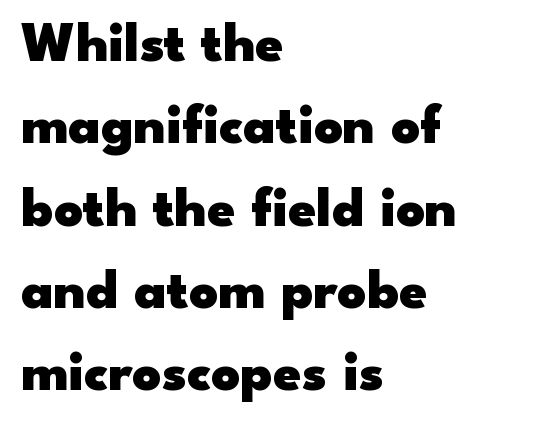
The image shows 56 px heavy, wide sans-serif type, upright; set left-aligned, normal line spacing (1.47x), normal letter spacing, not underlined; low stroke contrast and a small x-height.
